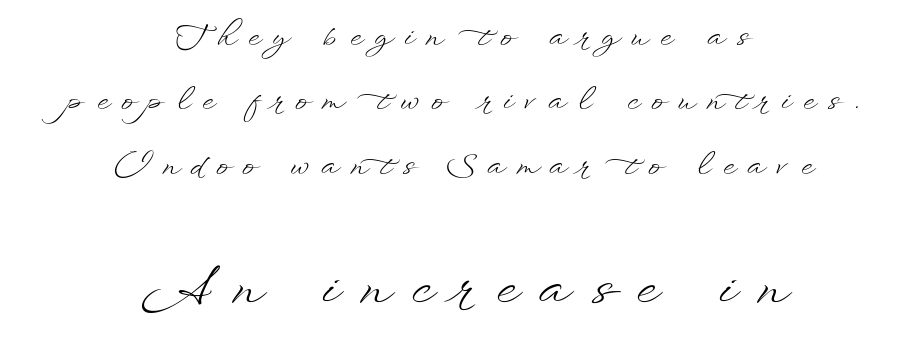
Reading down the column, the eye jumps a long way to each next line. Each stroke keeps to a modest, everyday thickness or less. Quick note: underline off. If you folded the block vertically in half, each line would mirror itself in length. Character widths vary here, with narrow letters taking less room than wide ones.
